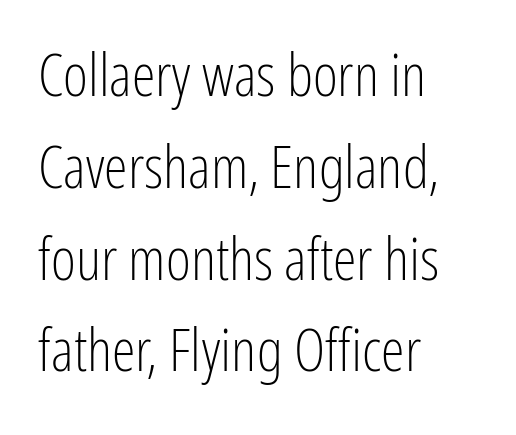
{"serif": "no", "italic": "no", "bold": "no", "weight": "light", "width": "condensed", "stroke_contrast": "low", "x_height": "medium", "monospaced": "no", "underline": "no", "align": "left", "line_spacing": "normal", "line_spacing_ratio": 1.53, "letter_spacing": "normal", "letter_spacing_em": 0.0, "glyph_px": 60}
